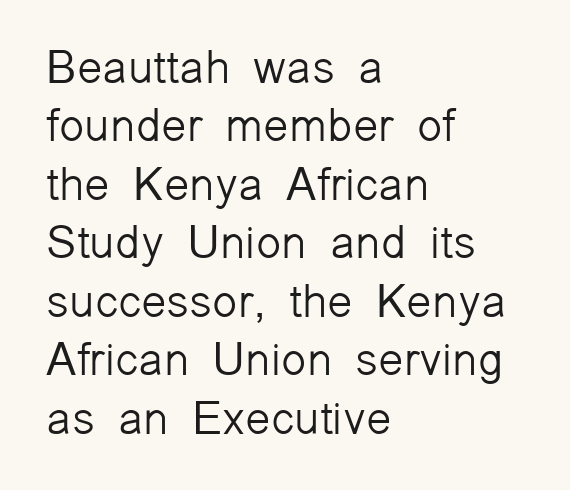
Typographically, this falls in the sans-serif category. These lines are rendered in a variable-pitch font. Evenly set lines give the paragraph a standard silhouette. The text block is weighted toward the left margin, trailing off unevenly rightward. Decoration check: the copy has no underline. Every character sits straight up, as roman type does.
